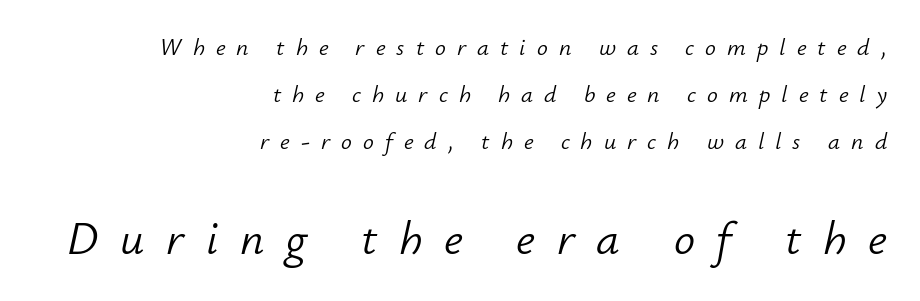
Q: Is the text bold? A: No.
Q: Is the text italic (slanted)? A: Yes, it leans right by about 12 degrees.
Q: Is the text underlined? A: No.
Q: How is the paragraph aligned? A: Right-aligned.
Q: Is the spacing between letters normal or unusually wide? A: Unusually wide.
Q: Is the spacing between lines tight, normal or loose? A: Loose.
Q: Which block of text is set in a larger size, the first (top) or the second (bottom)? A: The second (bottom) one.
Q: Width (condensed, normal, or wide)? A: Normal.
Q: Stroke contrast? A: Low.
Q: x-height? A: Small.
Q: Monospaced? A: No.
